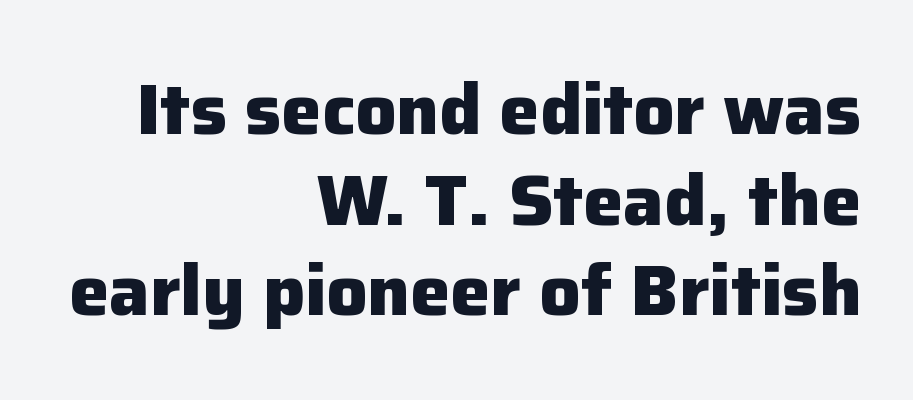
Caption: multi-line text, flush right, ragged left. Notice how descenders clear the ascenders below comfortably — that's standard leading. Observe the ordinary spacing: letters are neighbours, not strangers. The gap between lines stays unmarked.
